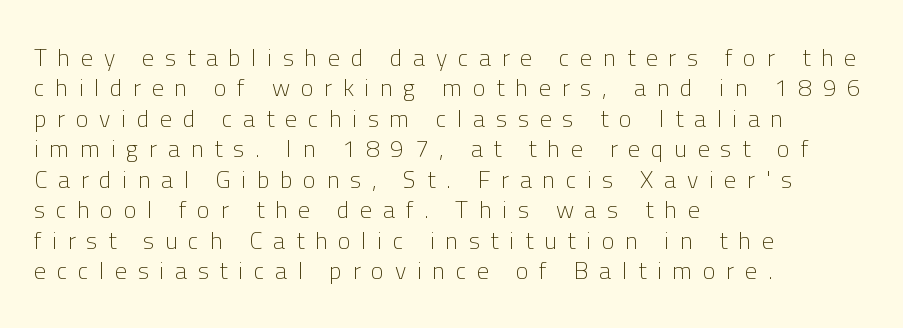
The image shows 24 px text type, upright; set left-aligned, normal line spacing (1.27x), unusually wide letter spacing (+0.45 em), not underlined.
